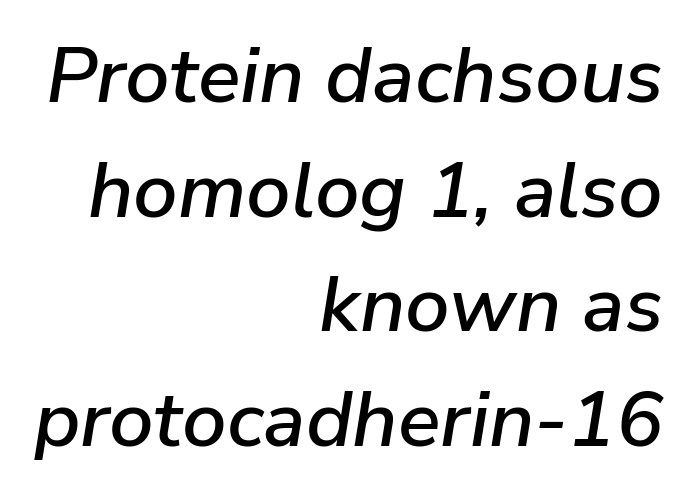
Q: Is the text italic (slanted)? A: Yes, it leans right by about 9 degrees.
Q: Is the text underlined? A: No.
Q: How is the paragraph aligned? A: Right-aligned.
Q: Is the spacing between letters normal or unusually wide? A: Normal.
Q: Is the spacing between lines tight, normal or loose? A: Normal.
Q: Width (condensed, normal, or wide)? A: Normal.
Q: Stroke contrast? A: Low.
Q: x-height? A: Medium.
Q: Monospaced? A: No.
